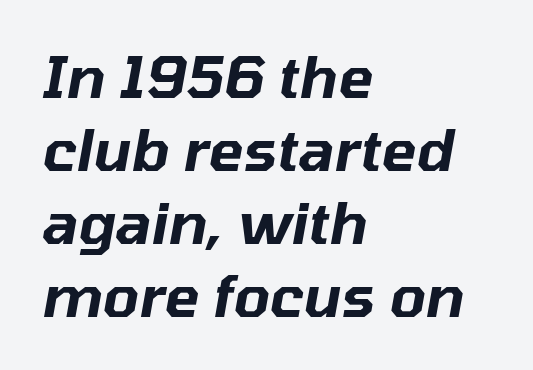
{"italic": "yes", "lean": "right", "slant_degrees": 10, "width": "normal", "stroke_contrast": "low", "x_height": "medium", "monospaced": "no", "underline": "no", "align": "left", "line_spacing": "normal", "line_spacing_ratio": 1.26, "letter_spacing": "normal", "letter_spacing_em": 0.0, "glyph_px": 58}
